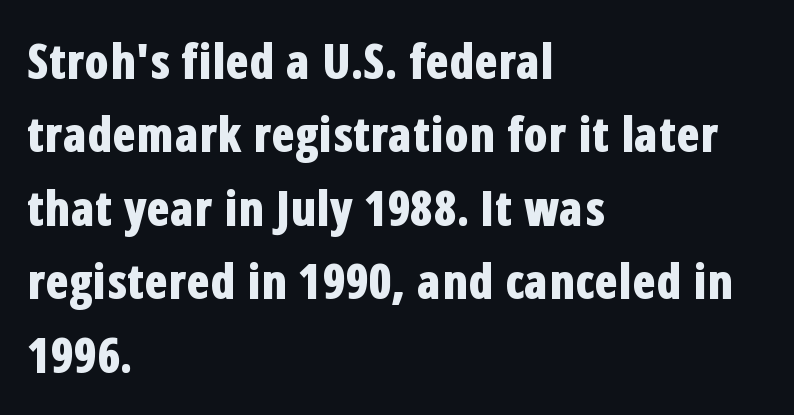
The face used here is proportionally spaced, like ordinary book or web type. The text block is weighted toward the left margin, trailing off unevenly rightward. Upright lettering throughout. Does the weight exceed regular? Yes, all the way to bold.
